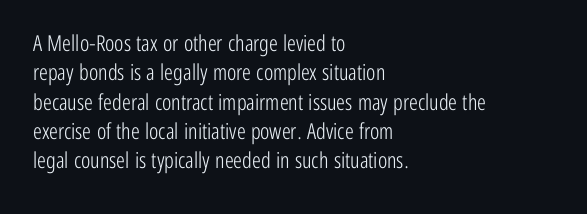
Caption: face not bold, strokes unweighted. Whoever set this chose a conventional vertical rhythm. This sample uses plain, unmodified letter spacing. The lettering stays uniformly vertical, giving the passage a roman look. Rule under the text: the space is simply empty.
